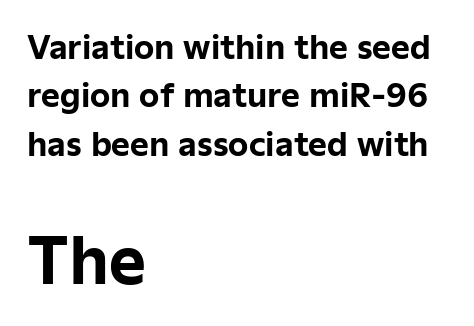
Q: Is the text bold? A: Yes.
Q: Is the text italic (slanted)? A: No, it is upright.
Q: Is the typeface a serif or a sans-serif typeface? A: Sans-serif.
Q: Is the text underlined? A: No.
Q: How is the paragraph aligned? A: Left-aligned.
Q: Is the spacing between letters normal or unusually wide? A: Normal.
Q: Is the spacing between lines tight, normal or loose? A: Normal.
Q: Which block of text is set in a larger size, the first (top) or the second (bottom)? A: The second (bottom) one.
Q: Width (condensed, normal, or wide)? A: Normal.
Q: Stroke contrast? A: Low.
Q: x-height? A: Medium.
Q: Monospaced? A: No.
